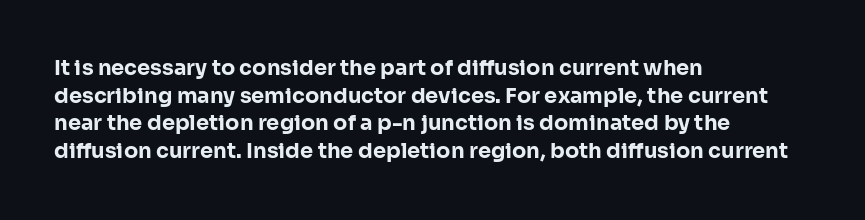
Q: Is the text bold? A: Yes.
Q: Is the text italic (slanted)? A: No, it is upright.
Q: Is the text underlined? A: No.
Q: How is the paragraph aligned? A: Left-aligned.
Q: Is the spacing between letters normal or unusually wide? A: Normal.
Q: Is the spacing between lines tight, normal or loose? A: Normal.
